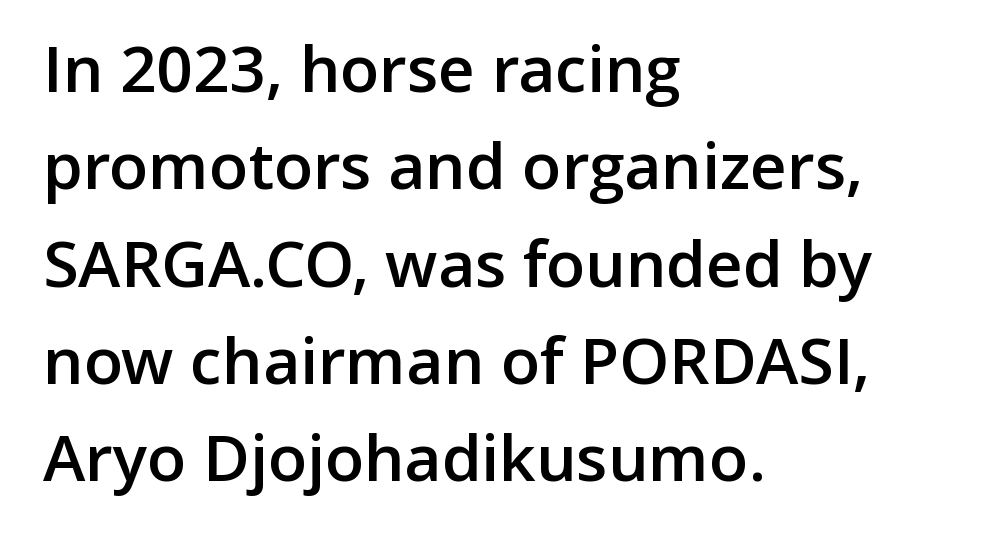
{"serif": "no", "italic": "no", "bold": "semi", "weight": "semibold", "width": "normal", "stroke_contrast": "low", "x_height": "medium", "monospaced": "no", "underline": "no", "align": "left", "line_spacing": "normal", "line_spacing_ratio": 1.52, "letter_spacing": "normal", "letter_spacing_em": 0.0, "glyph_px": 64}
